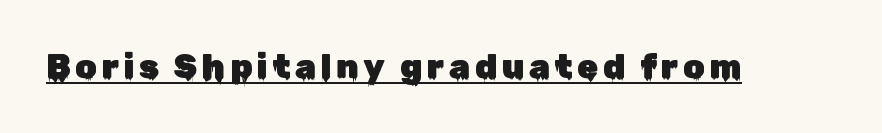
Q: Is the text italic (slanted)? A: No, it is upright.
Q: Is the typeface a serif or a sans-serif typeface? A: Sans-serif.
Q: Is the text underlined? A: Yes.
Q: Width (condensed, normal, or wide)? A: Normal.
Q: Stroke contrast? A: Low.
Q: x-height? A: Medium.
Q: Monospaced? A: No.
